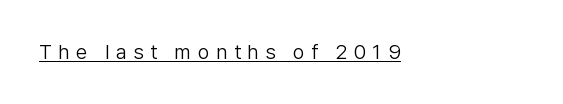
Each line starts at the same left margin while the right side varies. The glyphs are accompanied by a horizontal stroke just below them. This is roman type, the default non-slanted kind. The letters are spread apart with noticeably loose tracking. No heavy texture on the line: the type isn't bold.
